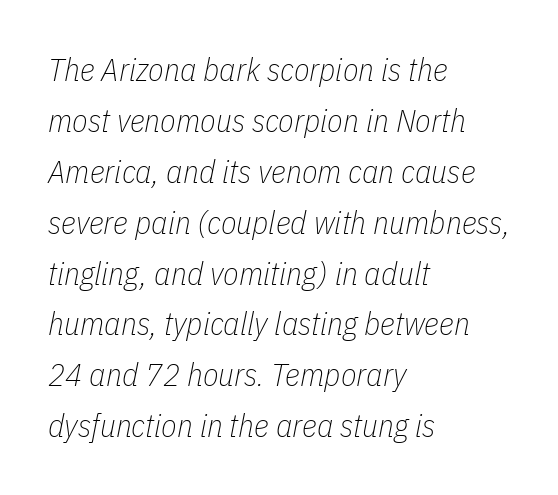
Q: Is the text bold? A: No.
Q: Is the text italic (slanted)? A: Yes, it leans right by about 11 degrees.
Q: Is the text underlined? A: No.
Q: How is the paragraph aligned? A: Left-aligned.
Q: Is the spacing between letters normal or unusually wide? A: Normal.
Q: Is the spacing between lines tight, normal or loose? A: Normal.
Q: Width (condensed, normal, or wide)? A: Condensed.
Q: Stroke contrast? A: Low.
Q: x-height? A: Medium.
Q: Monospaced? A: No.
